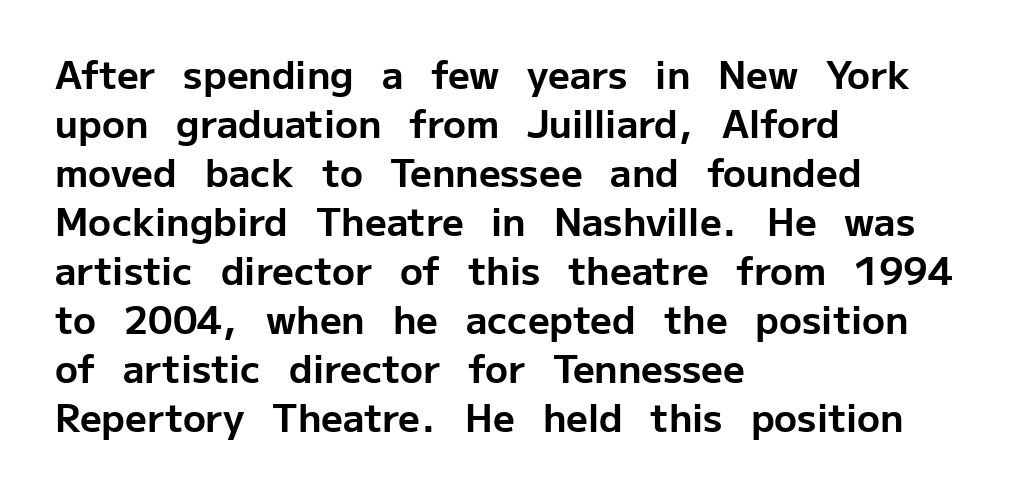
{"serif": "no", "italic": "no", "bold": "yes", "weight": "bold", "width": "normal", "stroke_contrast": "low", "x_height": "medium", "monospaced": "no", "underline": "no", "align": "left", "line_spacing": "normal", "line_spacing_ratio": 1.29, "letter_spacing": "normal", "letter_spacing_em": 0.0, "glyph_px": 38}
